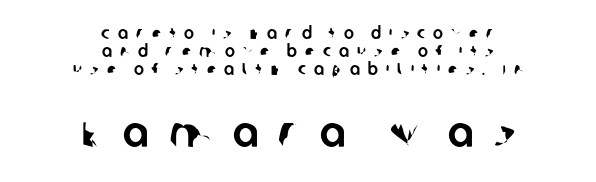
Q: Is the typeface a serif or a sans-serif typeface? A: Sans-serif.
Q: Is the text underlined? A: No.
Q: How is the paragraph aligned? A: Centered.
Q: Is the spacing between letters normal or unusually wide? A: Unusually wide.
Q: Is the spacing between lines tight, normal or loose? A: Tight.
Q: Which block of text is set in a larger size, the first (top) or the second (bottom)? A: The second (bottom) one.
Q: Width (condensed, normal, or wide)? A: Normal.
Q: Stroke contrast? A: Low.
Q: x-height? A: Large.
Q: Monospaced? A: No.
